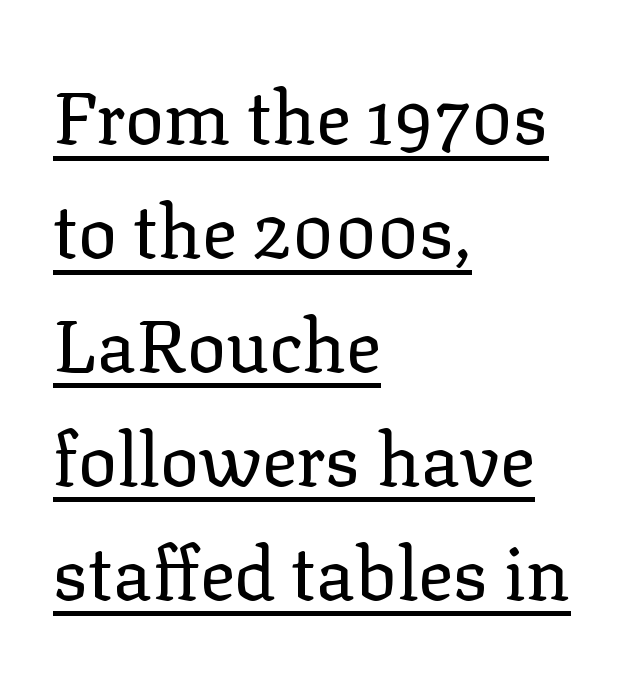
Between one letter and the next there's only the usual sliver of space. Quick note: not italic, upright. The glyphs are accompanied by a horizontal stroke just below them. I'd call this a serif setting — the letters wear small feet. Spacing verdict: proportional, widths tailored to each character. Alignment: flush left.
